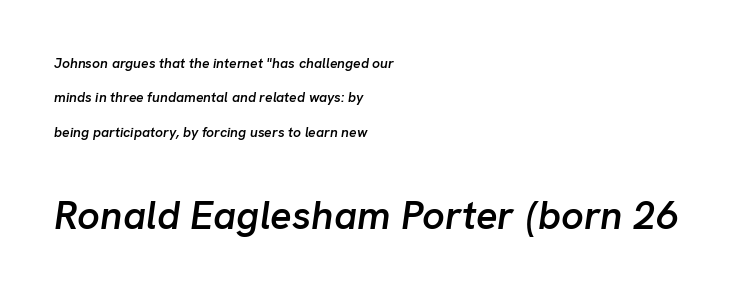
The image shows 40 px semibold type, italic (leaning right); set left-aligned, loose line spacing (2.45x), normal letter spacing, not underlined; the second (bottom) block is 2.86x larger; low stroke contrast and a medium x-height.
